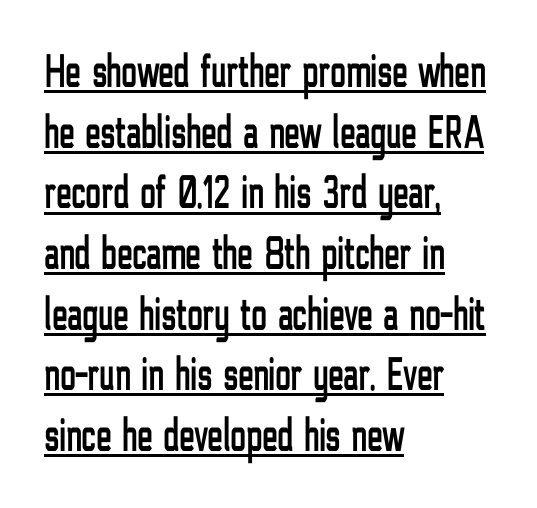
The image shows 47 px condensed sans-serif type, upright; set left-aligned, normal line spacing (1.29x), normal letter spacing, underlined; low stroke contrast and a medium x-height.
